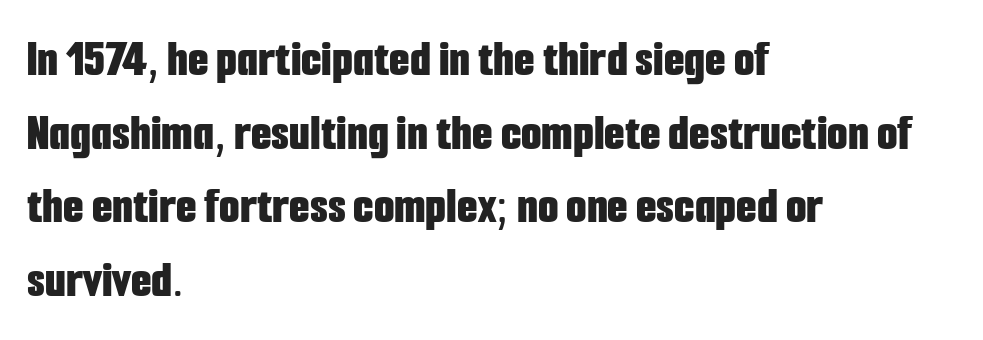
Emphasis by weight is at full strength: bold. A normal amount of white space separates one row of letters from the next. These lines are composed in type without serifs. The paragraph has a hard left edge and a soft right edge. Underlining? Definitely not there. The type sits square on the baseline with zero lean.
